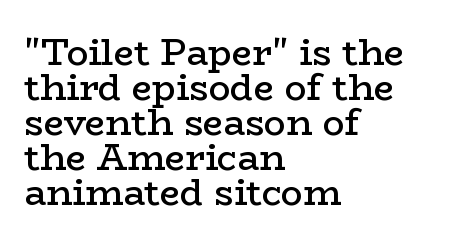
Q: Is the text bold? A: Semi-bold.
Q: Is the text italic (slanted)? A: No, it is upright.
Q: Is the typeface a serif or a sans-serif typeface? A: Serif.
Q: Is the text underlined? A: No.
Q: How is the paragraph aligned? A: Left-aligned.
Q: Is the spacing between letters normal or unusually wide? A: Normal.
Q: Is the spacing between lines tight, normal or loose? A: Tight.
Q: Width (condensed, normal, or wide)? A: Wide.
Q: Stroke contrast? A: Low.
Q: x-height? A: Medium.
Q: Monospaced? A: No.
